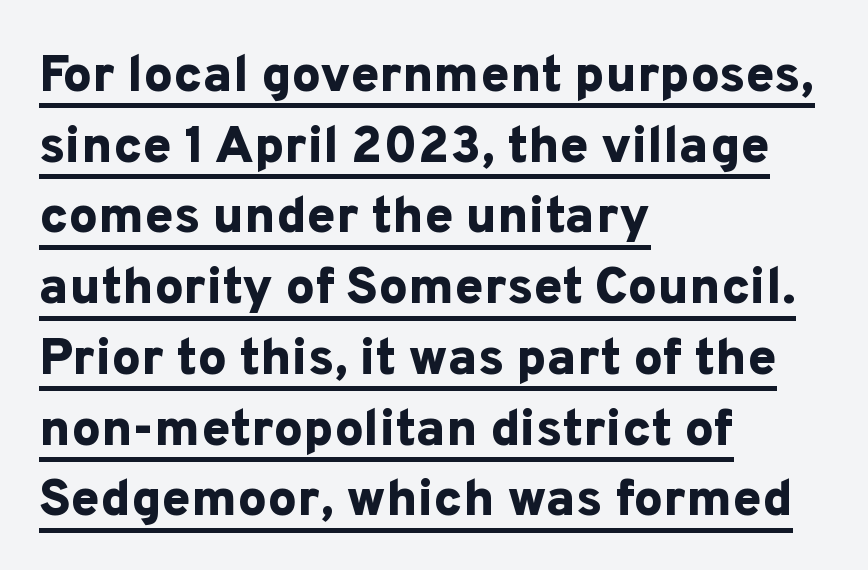
{"serif": "no", "italic": "no", "bold": "yes", "weight": "bold", "width": "normal", "stroke_contrast": "low", "x_height": "medium", "monospaced": "no", "underline": "yes", "align": "left", "line_spacing": "normal", "line_spacing_ratio": 1.36, "letter_spacing": "normal", "letter_spacing_em": 0.0, "glyph_px": 52}
